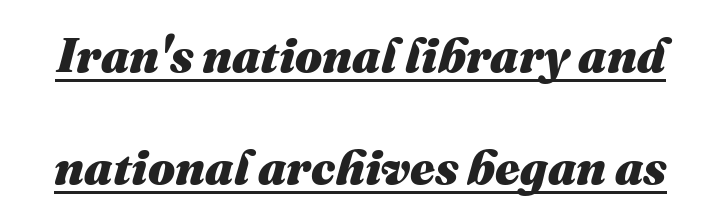
Q: Is the text bold? A: Yes.
Q: Is the text italic (slanted)? A: Yes, it leans right by about 16 degrees.
Q: Is the text underlined? A: Yes.
Q: Is the spacing between letters normal or unusually wide? A: Normal.
Q: Is the spacing between lines tight, normal or loose? A: Loose.
Q: Width (condensed, normal, or wide)? A: Normal.
Q: Stroke contrast? A: Medium.
Q: x-height? A: Medium.
Q: Monospaced? A: No.
